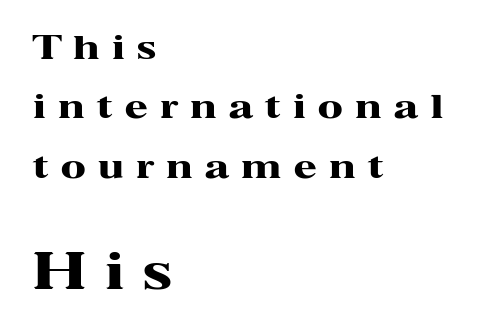
Q: Is the text bold? A: Yes.
Q: Is the text italic (slanted)? A: No, it is upright.
Q: Is the typeface a serif or a sans-serif typeface? A: Serif.
Q: Is the text underlined? A: No.
Q: How is the paragraph aligned? A: Left-aligned.
Q: Is the spacing between letters normal or unusually wide? A: Unusually wide.
Q: Which block of text is set in a larger size, the first (top) or the second (bottom)? A: The second (bottom) one.
Q: Width (condensed, normal, or wide)? A: Wide.
Q: Stroke contrast? A: High.
Q: x-height? A: Medium.
Q: Monospaced? A: No.
